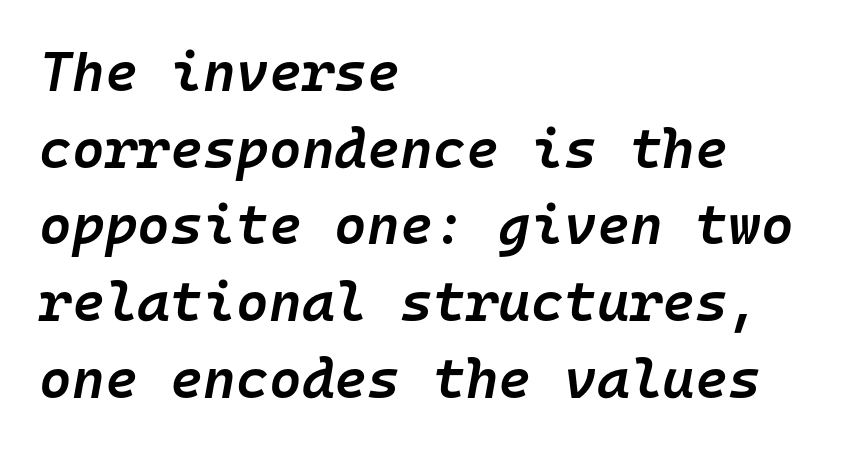
The image shows 56 px semibold type, italic (leaning right), monospaced; set left-aligned, normal line spacing (1.37x), normal letter spacing, not underlined; low stroke contrast and a medium x-height.
